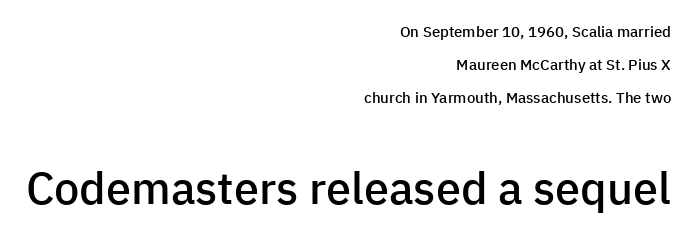
Q: Is the text bold? A: Semi-bold.
Q: Is the text italic (slanted)? A: No, it is upright.
Q: Is the typeface a serif or a sans-serif typeface? A: Sans-serif.
Q: Is the text underlined? A: No.
Q: How is the paragraph aligned? A: Right-aligned.
Q: Is the spacing between letters normal or unusually wide? A: Normal.
Q: Is the spacing between lines tight, normal or loose? A: Loose.
Q: Which block of text is set in a larger size, the first (top) or the second (bottom)? A: The second (bottom) one.
Q: Width (condensed, normal, or wide)? A: Normal.
Q: Stroke contrast? A: Low.
Q: x-height? A: Medium.
Q: Monospaced? A: No.
